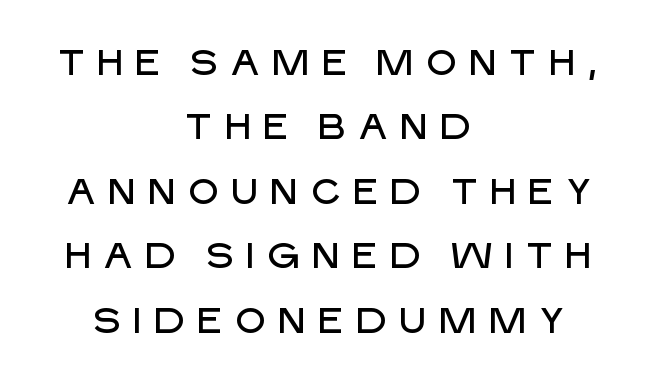
The image shows 36 px sans-serif type, upright; set centered, line spacing 1.79x, unusually wide letter spacing (+0.27 em), not underlined; low stroke contrast and a large x-height.
